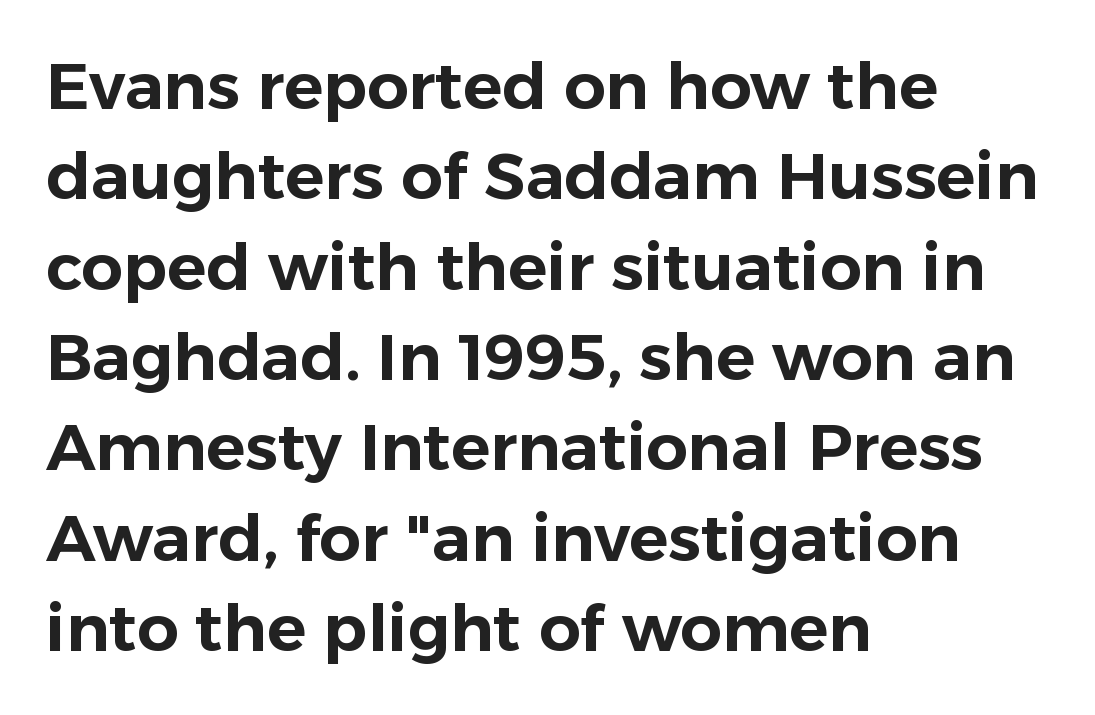
The image shows 65 px sans-serif type, upright; set left-aligned, normal line spacing (1.39x), normal letter spacing, not underlined; low stroke contrast and a medium x-height.
